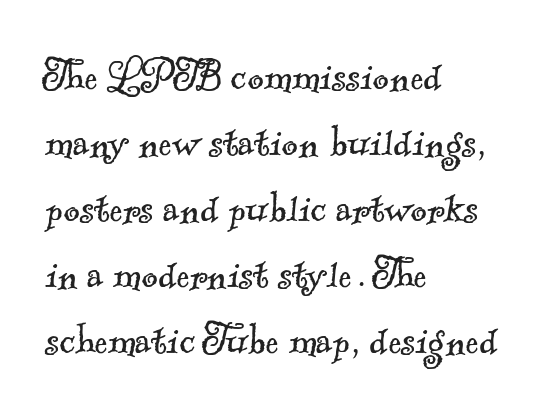
{"serif": "yes", "bold": "no", "weight": "light", "width": "normal", "x_height": "small", "monospaced": "no", "underline": "no", "align": "left", "line_spacing": "normal", "line_spacing_ratio": 1.32, "letter_spacing": "normal", "letter_spacing_em": 0.0, "glyph_px": 50}
